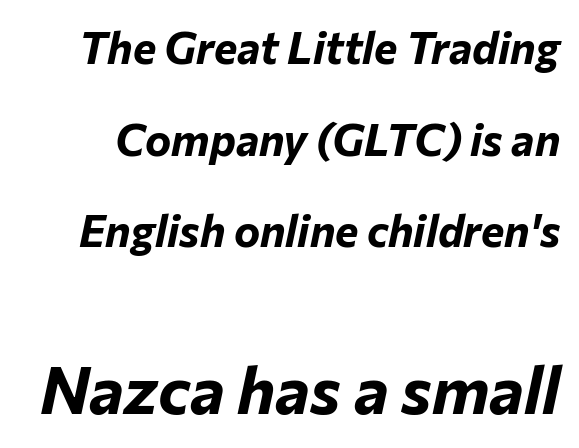
Q: Is the text bold? A: Yes.
Q: Is the text italic (slanted)? A: Yes, it leans right by about 12 degrees.
Q: Is the text underlined? A: No.
Q: Is the spacing between letters normal or unusually wide? A: Normal.
Q: Is the spacing between lines tight, normal or loose? A: Loose.
Q: Which block of text is set in a larger size, the first (top) or the second (bottom)? A: The second (bottom) one.
Q: Width (condensed, normal, or wide)? A: Normal.
Q: Stroke contrast? A: Low.
Q: x-height? A: Medium.
Q: Monospaced? A: No.
